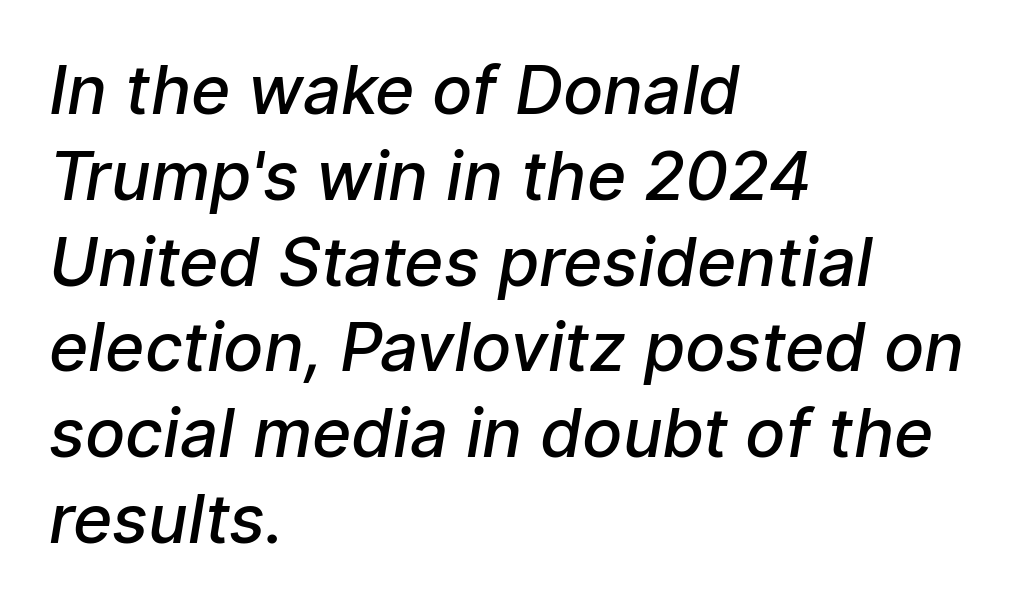
Varying glyph widths throughout — classic text-font behaviour. This sample uses plain, unmodified letter spacing. The face used here is a sans, in the tradition of grotesques and geometrics. The letters are semibold — heavier than regular but short of a full bold. These lines are set flush left with a ragged right edge. Quick note: underline off.
